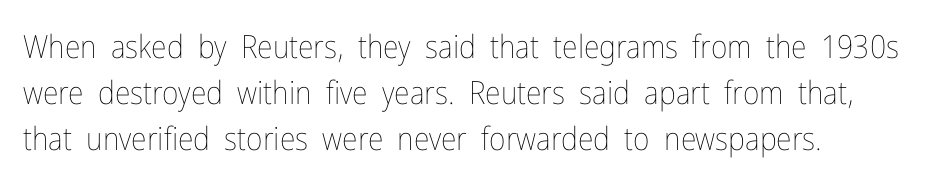
{"italic": "no", "bold": "no", "weight": "thin", "width": "condensed", "stroke_contrast": "low", "x_height": "medium", "monospaced": "no", "underline": "no", "line_spacing": "normal", "line_spacing_ratio": 1.44, "letter_spacing": "normal", "letter_spacing_em": 0.0, "glyph_px": 32}
